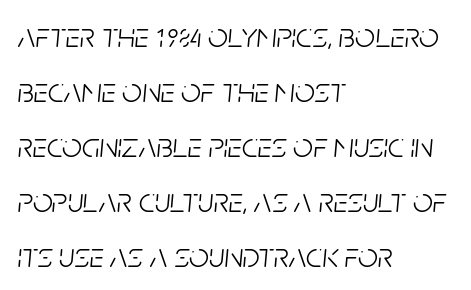
Is the letter spacing exaggerated? No — it looks like the ordinary default. The passage shown is typed in a proportional face where columns would drift. Letters have the restrained weight of plain body copy at most. Nobody drew a line under any word here.
